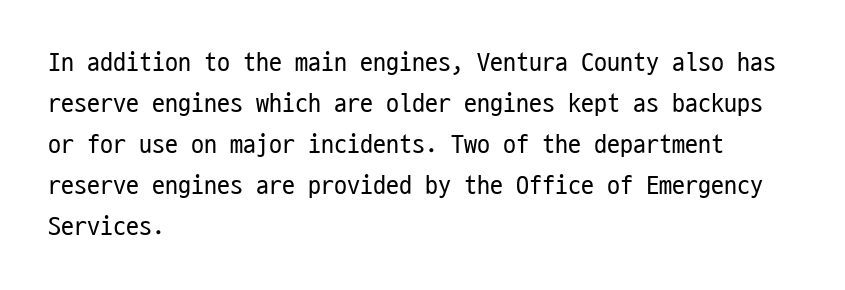
The image shows 26 px text type, upright; set left-aligned, normal line spacing (1.58x), normal letter spacing, not underlined.
